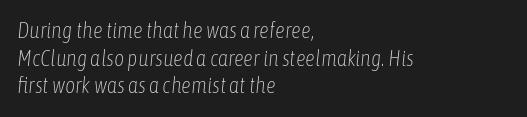
{"italic": "yes", "lean": "right", "slant_degrees": 6, "bold": "no", "underline": "no", "align": "left", "line_spacing": "normal", "line_spacing_ratio": 1.26, "letter_spacing": "normal", "letter_spacing_em": 0.0, "glyph_px": 22}
